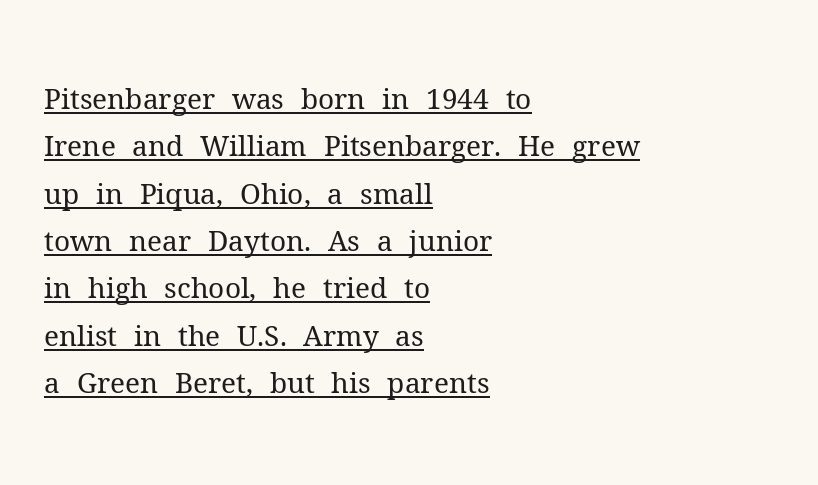
The image shows 28 px regular-weight serif type, upright; set left-aligned, normal line spacing (1.69x), normal letter spacing, underlined; medium stroke contrast and a medium x-height.
